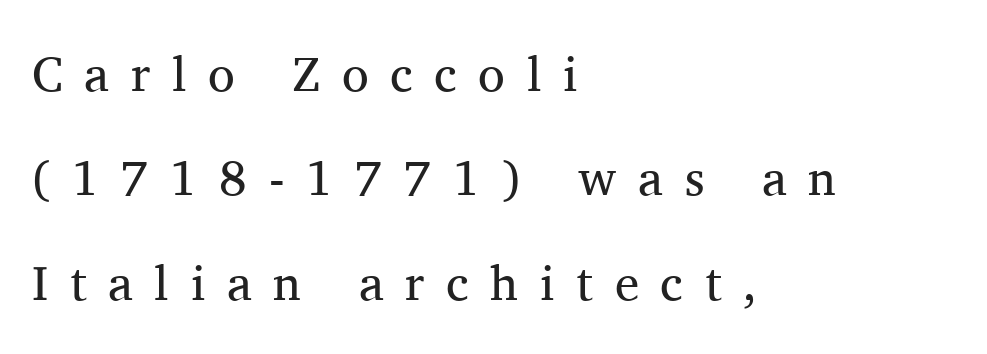
Look at the tracking — it's clearly loosened, letters drifting apart. Decoration check: the copy has no underline. Alignment: flush left. This sample has the flowing, uneven cadence of proportional lettering. Compared with typical paragraphs, the rows here are farther apart.
